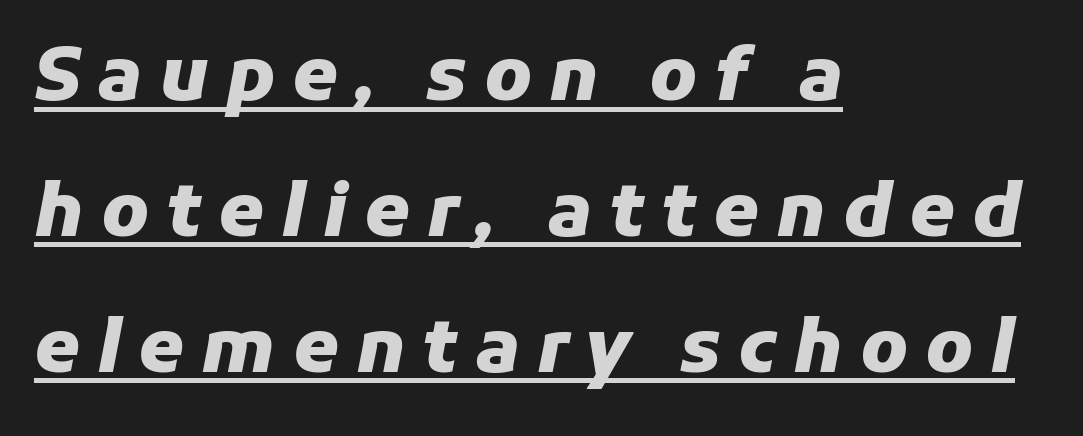
The text block is weighted toward the left margin, trailing off unevenly rightward. Underlined type. The face used here is proportionally spaced, like ordinary book or web type. Notice how the stems are inclined rather than vertical — that's the hallmark of italics.
